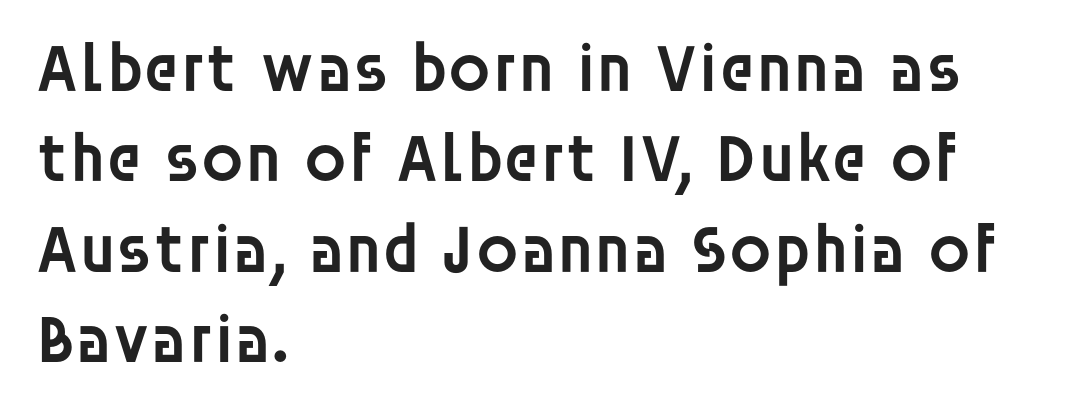
{"serif": "no", "italic": "no", "bold": "semi", "weight": "semibold", "width": "normal", "stroke_contrast": "low", "x_height": "large", "monospaced": "no", "underline": "no", "align": "left", "line_spacing": "normal", "line_spacing_ratio": 1.31, "letter_spacing": "normal", "letter_spacing_em": 0.0, "glyph_px": 69}
